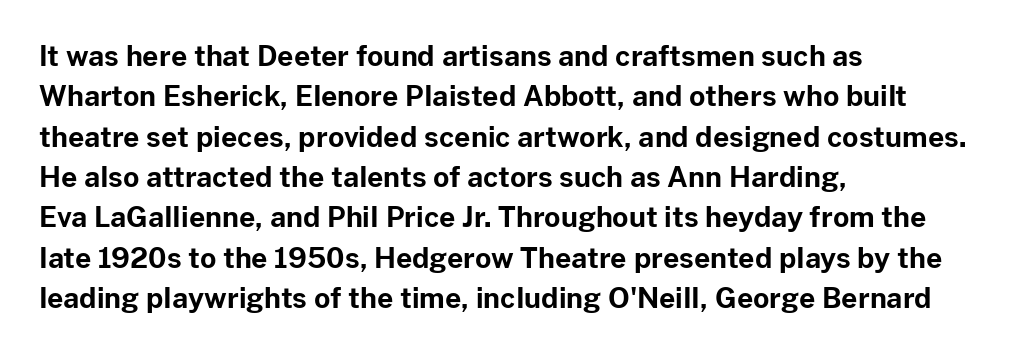
Set as a true bold cut, around the 700 mark. Horizontally, the lines are justified to the leading edge only. Spacing verdict: proportional, widths tailored to each character. The letters stand upright; this is a roman face. Type without underlining. This rendering leaves character spacing at its baseline value.
